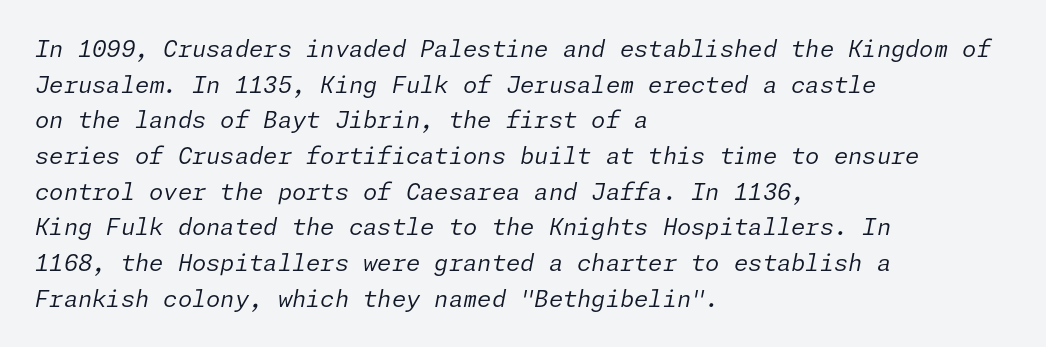
{"italic": "yes", "lean": "right", "slant_degrees": 11, "bold": "no", "underline": "no", "align": "left", "line_spacing": "normal", "line_spacing_ratio": 1.55, "letter_spacing": "normal", "letter_spacing_em": 0.0, "glyph_px": 23}
